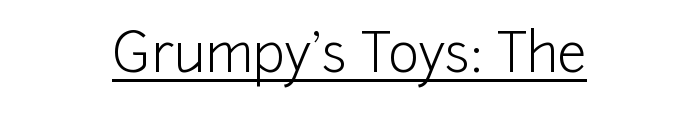
The image shows 53 px light sans-serif type, upright; set centered, normal letter spacing, underlined; low stroke contrast and a medium x-height.
